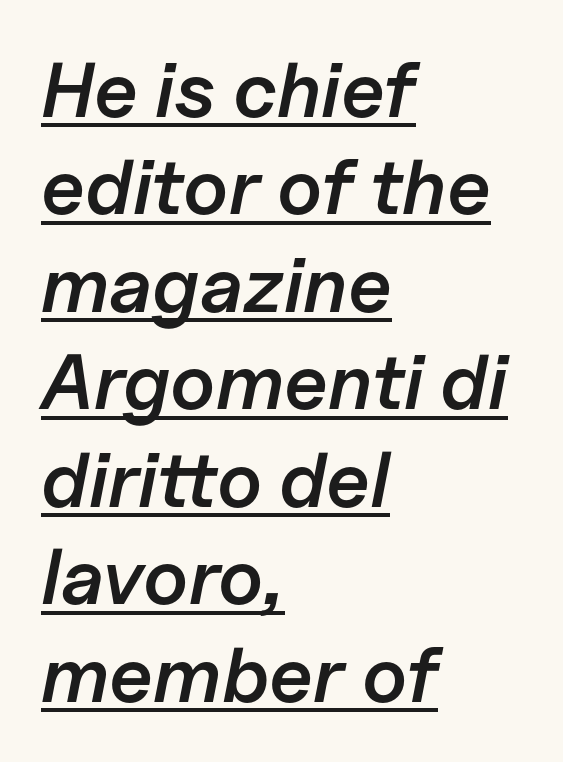
Each line starts at the same left margin while the right side varies. The glyphs have the mass of a demibold cut, below bold. The vertical gap from one line to the next is medium. Note the varied advance widths — an 'i' is clearly narrower than an 'm'. The rendering uses the underline text-decoration.
